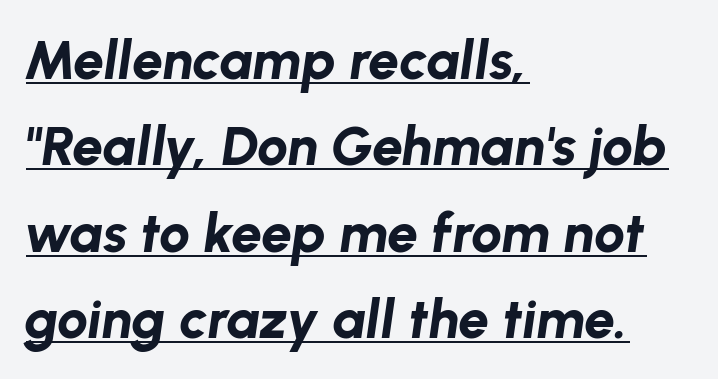
The font's italic variant was chosen for this text. The horizontal fit of the characters is conventional and even. Looks like regular typesetting: each glyph gets only the width it needs. Heft: maximum for text — a bold. The typesetter has applied underlining to the passage shown.
